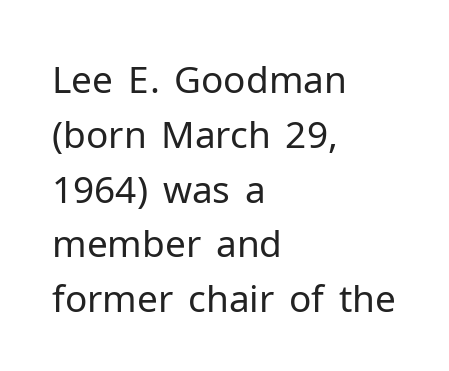
Q: Is the text bold? A: No.
Q: Is the text italic (slanted)? A: No, it is upright.
Q: Is the typeface a serif or a sans-serif typeface? A: Sans-serif.
Q: Is the text underlined? A: No.
Q: How is the paragraph aligned? A: Left-aligned.
Q: Is the spacing between letters normal or unusually wide? A: Normal.
Q: Is the spacing between lines tight, normal or loose? A: Normal.
Q: Width (condensed, normal, or wide)? A: Normal.
Q: Stroke contrast? A: Low.
Q: x-height? A: Medium.
Q: Monospaced? A: No.
